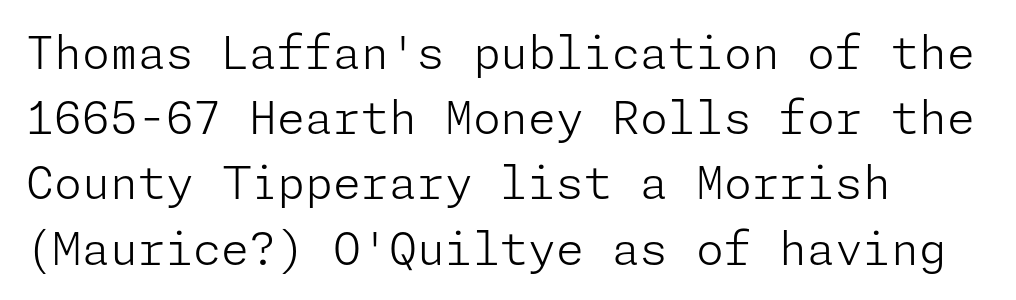
The image shows 45 px light sans-serif type, upright; set left-aligned, normal line spacing (1.45x), normal letter spacing, not underlined; low stroke contrast and a medium x-height.
